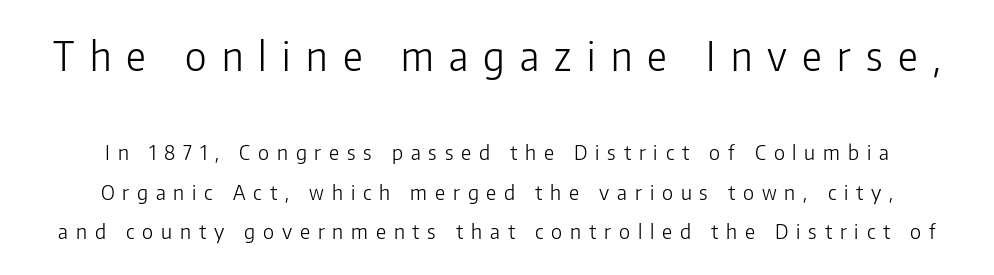
The image shows 39 px light sans-serif type, upright; set centered, loose line spacing (1.99x), unusually wide letter spacing (+0.39 em), not underlined; the first (top) block is 1.95x larger; low stroke contrast and a medium x-height.
